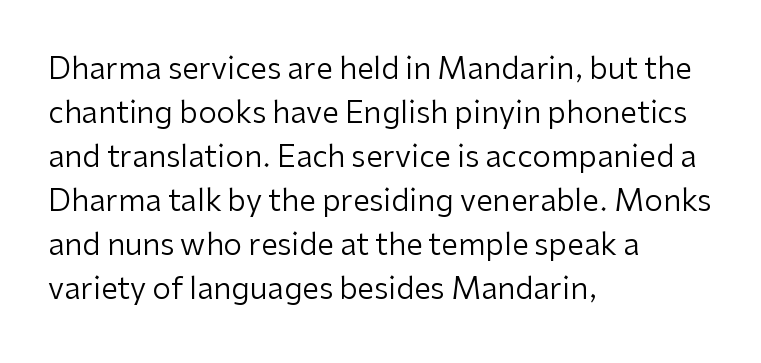
{"serif": "no", "italic": "no", "bold": "no", "weight": "regular", "width": "normal", "stroke_contrast": "low", "x_height": "medium", "monospaced": "no", "underline": "no", "align": "left", "line_spacing": "normal", "line_spacing_ratio": 1.47, "letter_spacing": "normal", "letter_spacing_em": 0.0, "glyph_px": 30}
